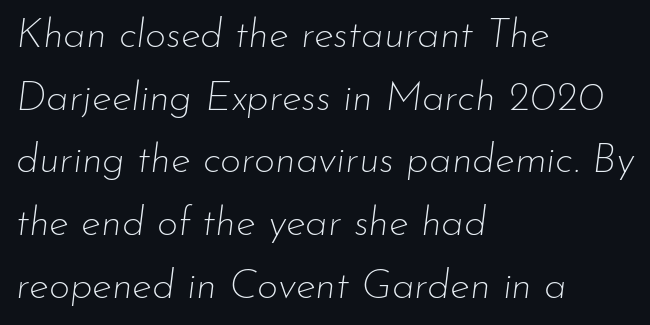
Q: Is the text bold? A: No.
Q: Is the text italic (slanted)? A: Yes, it leans right by about 7 degrees.
Q: Is the text underlined? A: No.
Q: How is the paragraph aligned? A: Left-aligned.
Q: Is the spacing between letters normal or unusually wide? A: Normal.
Q: Is the spacing between lines tight, normal or loose? A: Normal.
Q: Width (condensed, normal, or wide)? A: Normal.
Q: Stroke contrast? A: Low.
Q: x-height? A: Small.
Q: Monospaced? A: No.
